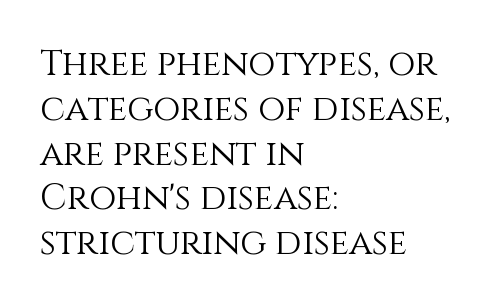
The image shows 35 px light type, upright; set left-aligned, normal line spacing (1.28x), normal letter spacing, not underlined; medium stroke contrast and a large x-height.
